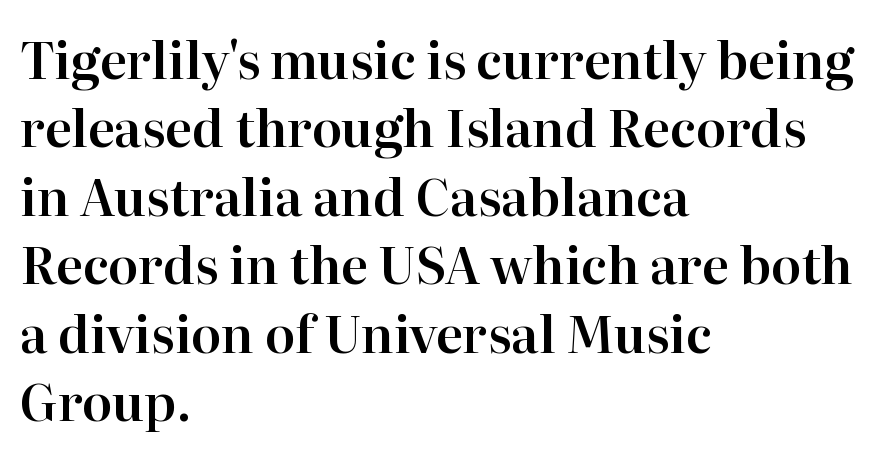
Proportional: the letters do not fall into vertical columns. The ragged edge is on the right, which tells us the setting is flush left. Check where the strokes stop: tiny serifs finish them off. Check under the words: just untouched page. The letterforms sit shoulder to shoulder at normal distance. Is there any slant? The stems are plumb.
